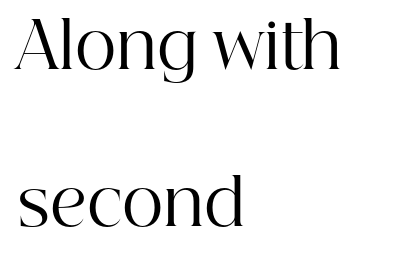
Q: Is the text bold? A: No.
Q: Is the text italic (slanted)? A: No, it is upright.
Q: Is the typeface a serif or a sans-serif typeface? A: Serif.
Q: Is the text underlined? A: No.
Q: How is the paragraph aligned? A: Left-aligned.
Q: Is the spacing between letters normal or unusually wide? A: Normal.
Q: Is the spacing between lines tight, normal or loose? A: Loose.
Q: Width (condensed, normal, or wide)? A: Normal.
Q: Stroke contrast? A: High.
Q: x-height? A: Medium.
Q: Monospaced? A: No.
